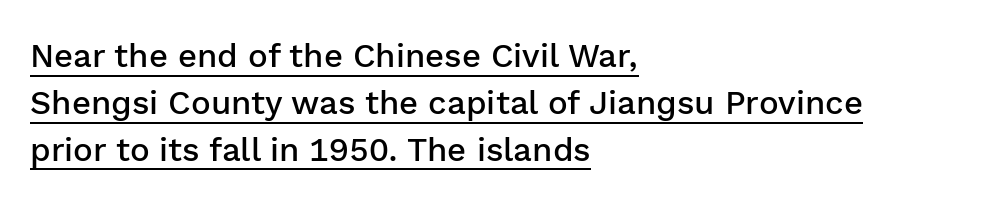
The image shows 33 px semibold sans-serif type, upright; set left-aligned, normal line spacing (1.42x), normal letter spacing, underlined; low stroke contrast and a medium x-height.
